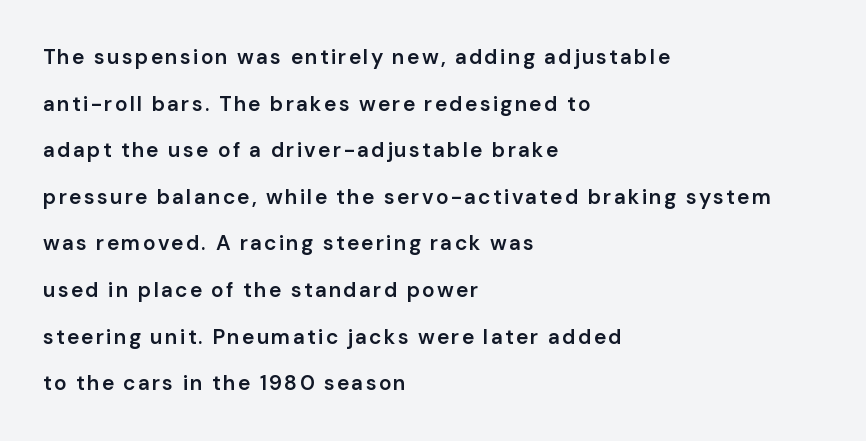
The image shows 21 px text type, upright; set left-aligned, loose line spacing (2.22x), not underlined.
